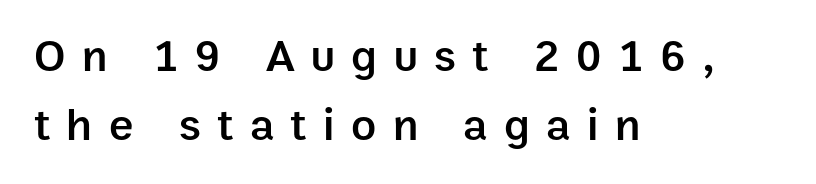
Q: Is the text bold? A: Semi-bold.
Q: Is the text italic (slanted)? A: No, it is upright.
Q: Is the typeface a serif or a sans-serif typeface? A: Sans-serif.
Q: Is the text underlined? A: No.
Q: How is the paragraph aligned? A: Left-aligned.
Q: Is the spacing between letters normal or unusually wide? A: Unusually wide.
Q: Is the spacing between lines tight, normal or loose? A: Normal.
Q: Width (condensed, normal, or wide)? A: Normal.
Q: Stroke contrast? A: Low.
Q: x-height? A: Medium.
Q: Monospaced? A: No.
